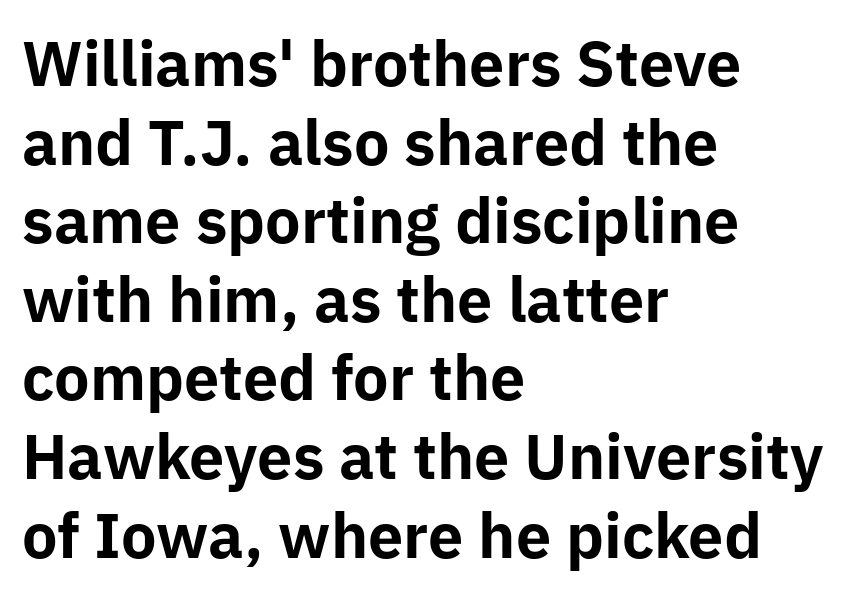
The image shows 60 px bold sans-serif type, upright; set left-aligned, normal line spacing (1.31x), normal letter spacing, not underlined; low stroke contrast and a medium x-height.
